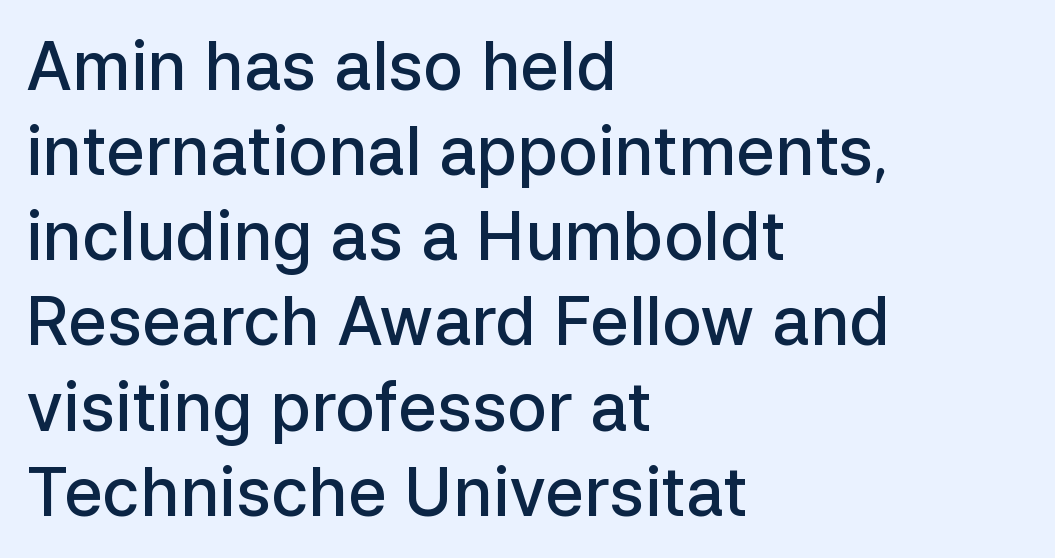
Nope, not italic — everything's standing straight. The space beneath each line is pristine and unruled. This sample is left-justified, so line endings fall wherever the words run out. As a designer I'd log this as weight 600, semibold. Whoever set this chose a conventional vertical rhythm.
